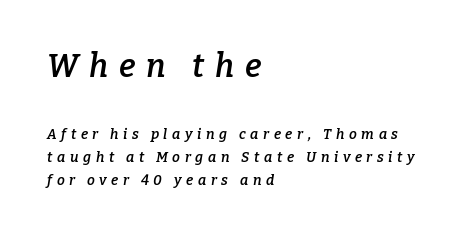
The image shows 32 px semibold serif type, italic (leaning right); set left-aligned, normal line spacing (1.64x), unusually wide letter spacing (+0.33 em), not underlined; the first (top) block is 2.29x larger; low stroke contrast and a medium x-height.
